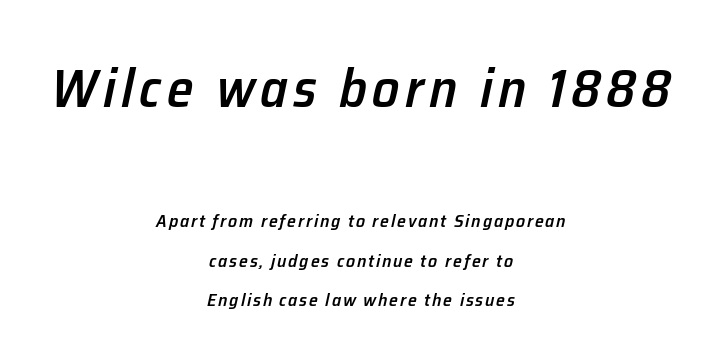
The image shows 54 px semibold type, italic (leaning right); set centered, loose line spacing (2.19x), not underlined; the first (top) block is 3.0x larger; low stroke contrast and a medium x-height.
